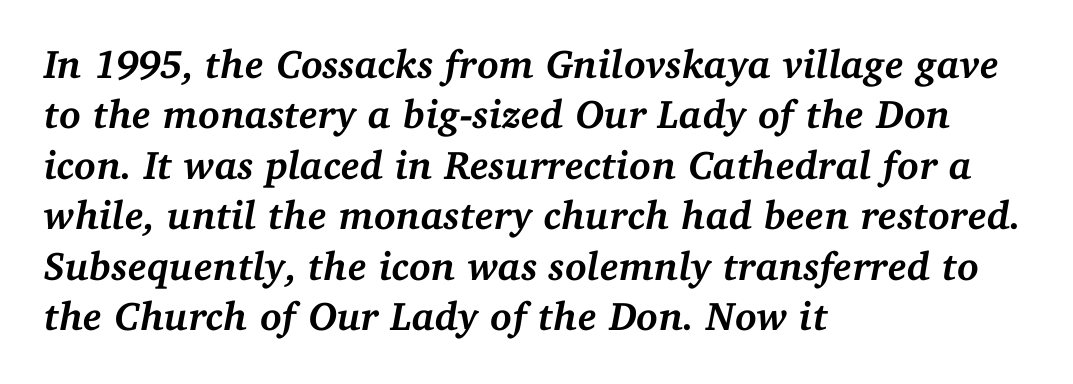
Q: Is the text bold? A: Yes.
Q: Is the text italic (slanted)? A: Yes, it leans right by about 11 degrees.
Q: Is the typeface a serif or a sans-serif typeface? A: Serif.
Q: Is the text underlined? A: No.
Q: How is the paragraph aligned? A: Left-aligned.
Q: Is the spacing between letters normal or unusually wide? A: Normal.
Q: Is the spacing between lines tight, normal or loose? A: Normal.
Q: Width (condensed, normal, or wide)? A: Normal.
Q: Stroke contrast? A: Medium.
Q: x-height? A: Medium.
Q: Monospaced? A: No.
